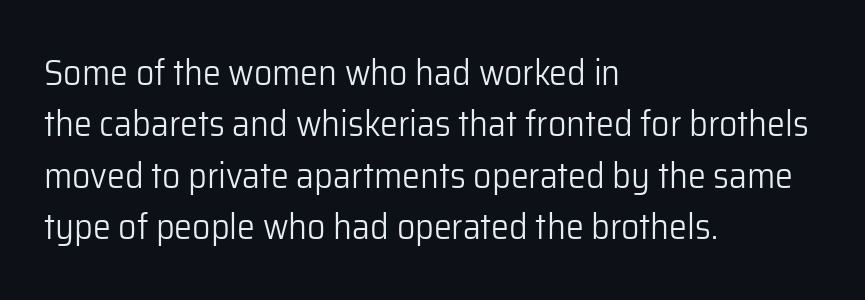
{"serif": "no", "italic": "no", "bold": "no", "weight": "light", "width": "normal", "stroke_contrast": "low", "x_height": "medium", "monospaced": "no", "underline": "no", "align": "left", "line_spacing": "normal", "line_spacing_ratio": 1.43, "letter_spacing": "normal", "letter_spacing_em": 0.0, "glyph_px": 36}
